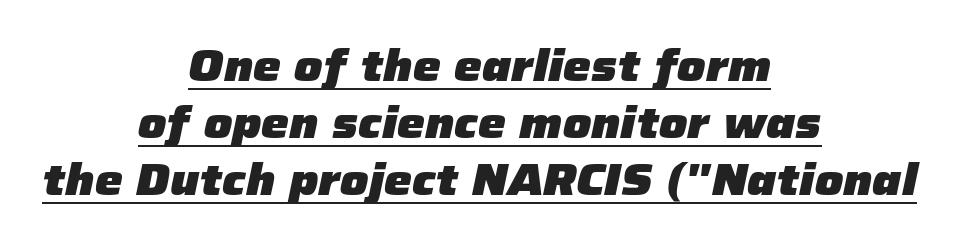
{"italic": "yes", "lean": "right", "slant_degrees": 12, "bold": "yes", "weight": "heavy", "width": "normal", "stroke_contrast": "low", "x_height": "medium", "monospaced": "no", "underline": "yes", "align": "center", "line_spacing": "normal", "line_spacing_ratio": 1.29, "letter_spacing": "normal", "letter_spacing_em": 0.0, "glyph_px": 44}
